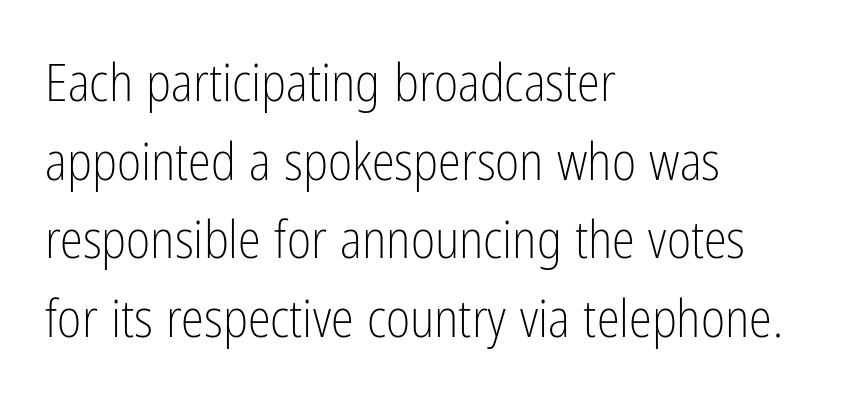
Look at the tracking — it's just the regular setting, nothing added. These lines stack with their left ends in a neat column. A typesetter would mark this as roman, not italic. Anything drawn beneath the words? Only blank space.
